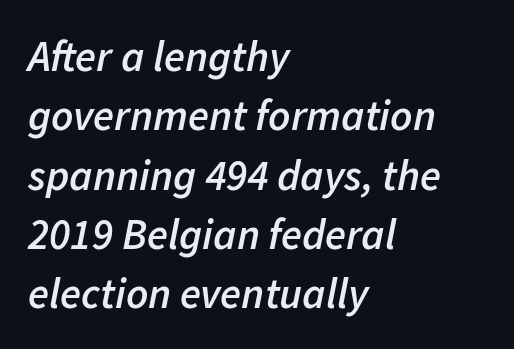
The image shows 43 px semibold type, italic (leaning right); set left-aligned, normal line spacing (1.38x), normal letter spacing, not underlined; low stroke contrast and a medium x-height.
